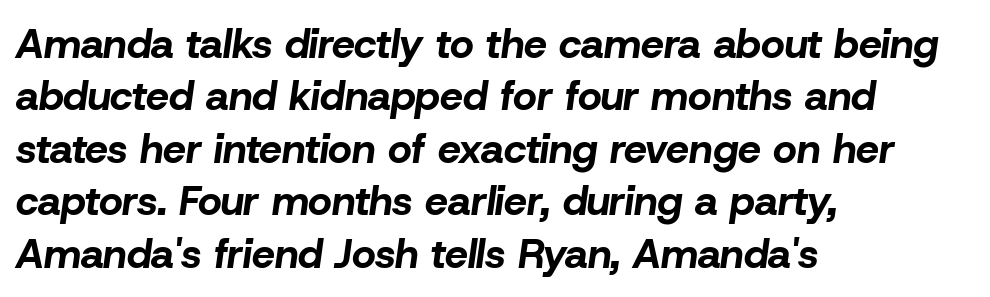
The image shows 41 px bold type, italic (leaning right); set left-aligned, normal line spacing (1.28x), normal letter spacing, not underlined; low stroke contrast and a medium x-height.
